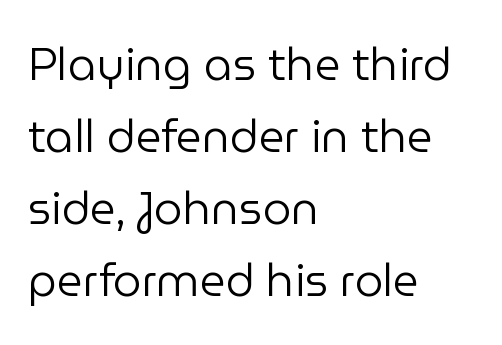
Q: Is the text bold? A: No.
Q: Is the text italic (slanted)? A: No, it is upright.
Q: Is the typeface a serif or a sans-serif typeface? A: Sans-serif.
Q: Is the text underlined? A: No.
Q: How is the paragraph aligned? A: Left-aligned.
Q: Is the spacing between letters normal or unusually wide? A: Normal.
Q: Is the spacing between lines tight, normal or loose? A: Normal.
Q: Width (condensed, normal, or wide)? A: Normal.
Q: Stroke contrast? A: Low.
Q: x-height? A: Medium.
Q: Monospaced? A: No.
